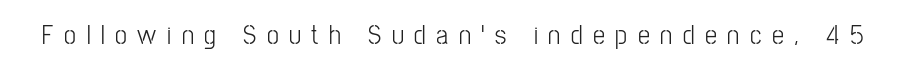
{"italic": "no", "underline": "no", "letter_spacing": "wide", "letter_spacing_em": 0.39, "glyph_px": 27}
